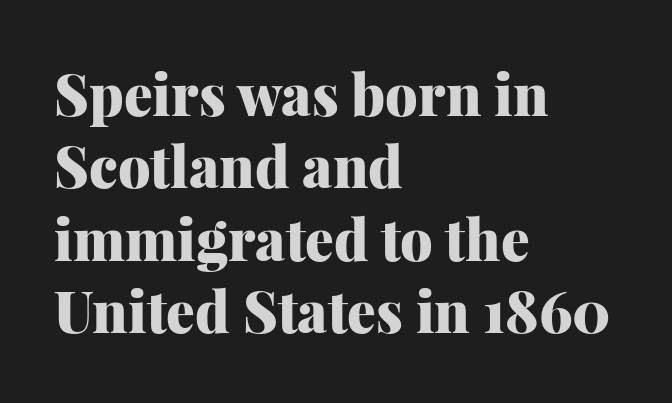
{"serif": "yes", "italic": "no", "bold": "yes", "weight": "heavy", "width": "normal", "stroke_contrast": "medium", "x_height": "medium", "monospaced": "no", "underline": "no", "align": "left", "line_spacing": "normal", "line_spacing_ratio": 1.27, "letter_spacing": "normal", "letter_spacing_em": 0.0, "glyph_px": 57}
